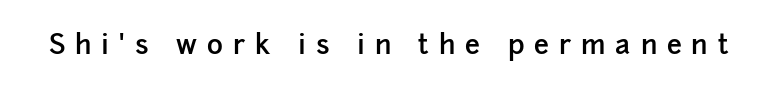
Q: Is the text bold? A: Semi-bold.
Q: Is the text italic (slanted)? A: No, it is upright.
Q: Is the text underlined? A: No.
Q: Is the spacing between letters normal or unusually wide? A: Unusually wide.
